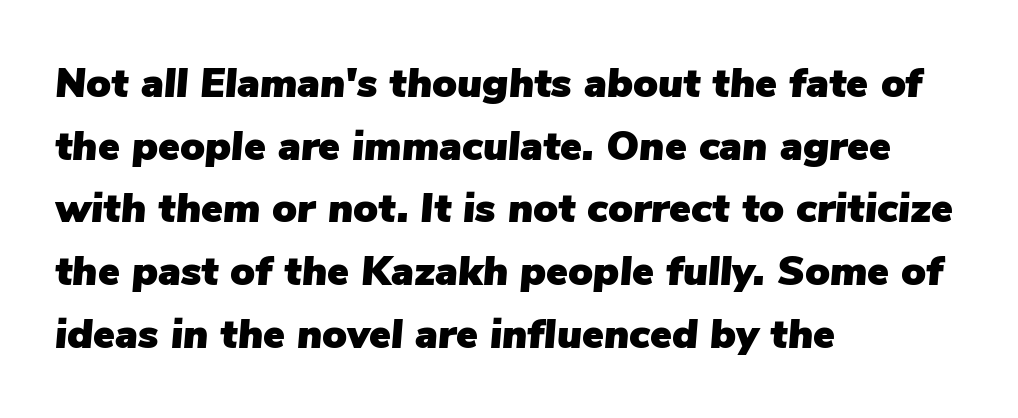
The image shows 41 px text type, italic (leaning right); set left-aligned, normal line spacing (1.53x), normal letter spacing, not underlined; low stroke contrast and a medium x-height.
